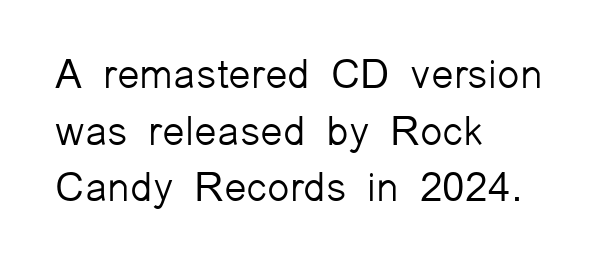
Q: Is the text bold? A: No.
Q: Is the text italic (slanted)? A: No, it is upright.
Q: Is the typeface a serif or a sans-serif typeface? A: Sans-serif.
Q: Is the text underlined? A: No.
Q: How is the paragraph aligned? A: Left-aligned.
Q: Is the spacing between letters normal or unusually wide? A: Normal.
Q: Is the spacing between lines tight, normal or loose? A: Normal.
Q: Width (condensed, normal, or wide)? A: Normal.
Q: Stroke contrast? A: Low.
Q: x-height? A: Medium.
Q: Monospaced? A: No.
